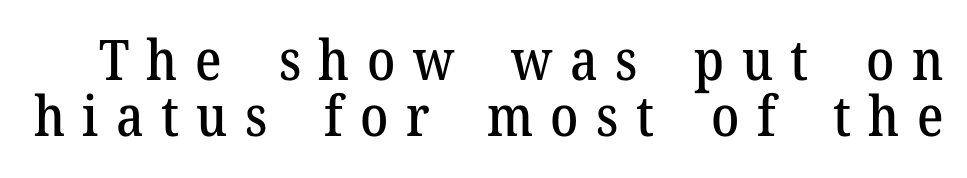
Check the space under the baseline: it is left empty. Note the varied advance widths — an 'i' is clearly narrower than an 'm'. The rendering uses a small line-height, squeezing the rows. The characters display serif detailing at their extremities.
